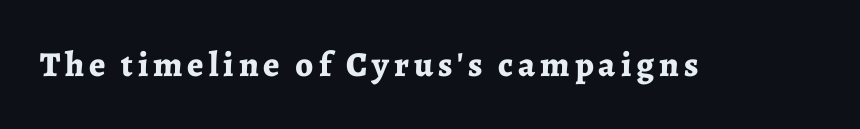
The image shows 35 px bold serif type, upright; set not underlined; low stroke contrast and a medium x-height.
